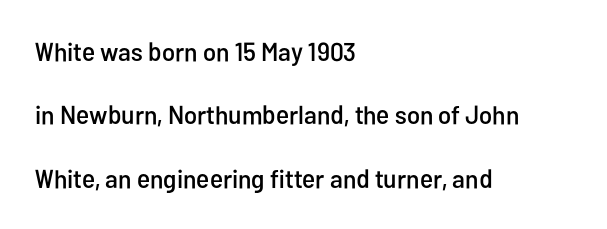
Q: Is the text italic (slanted)? A: No, it is upright.
Q: Is the text underlined? A: No.
Q: How is the paragraph aligned? A: Left-aligned.
Q: Is the spacing between letters normal or unusually wide? A: Normal.
Q: Is the spacing between lines tight, normal or loose? A: Loose.
